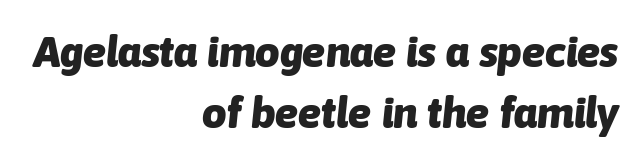
Q: Is the text bold? A: Yes.
Q: Is the text italic (slanted)? A: Yes, it leans right by about 6 degrees.
Q: Is the text underlined? A: No.
Q: How is the paragraph aligned? A: Right-aligned.
Q: Is the spacing between letters normal or unusually wide? A: Normal.
Q: Is the spacing between lines tight, normal or loose? A: Normal.
Q: Width (condensed, normal, or wide)? A: Normal.
Q: Stroke contrast? A: Low.
Q: x-height? A: Medium.
Q: Monospaced? A: No.
